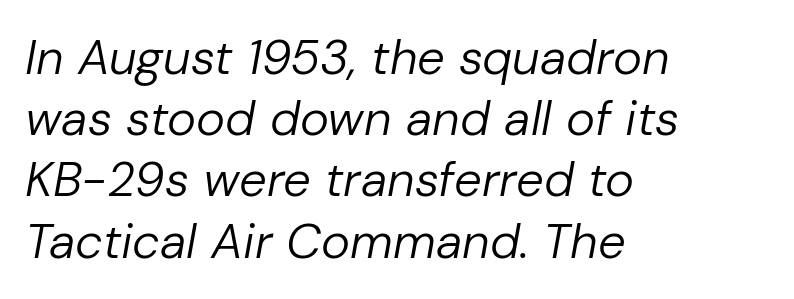
The image shows 49 px regular-weight type, italic (leaning right); set left-aligned, normal line spacing (1.25x), normal letter spacing, not underlined; low stroke contrast and a medium x-height.
